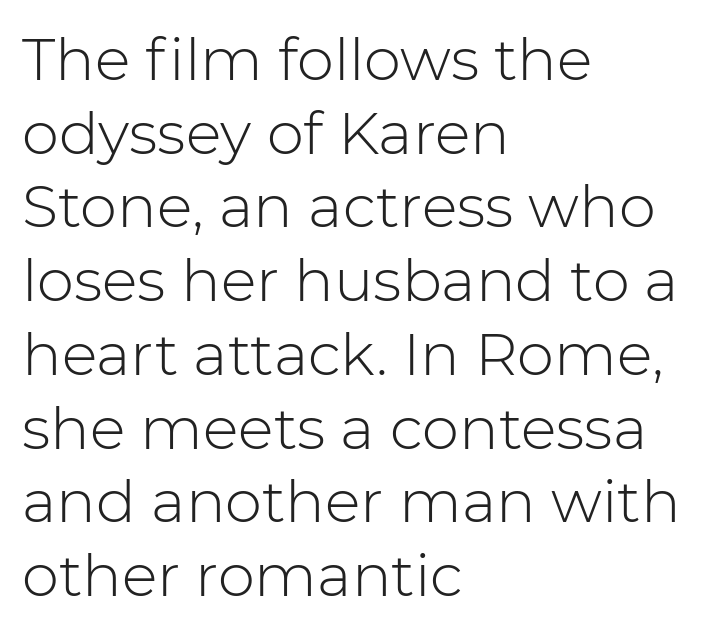
{"serif": "no", "italic": "no", "bold": "no", "weight": "light", "width": "normal", "stroke_contrast": "low", "x_height": "medium", "monospaced": "no", "underline": "no", "align": "left", "line_spacing": "normal", "line_spacing_ratio": 1.25, "letter_spacing": "normal", "letter_spacing_em": 0.0, "glyph_px": 59}
